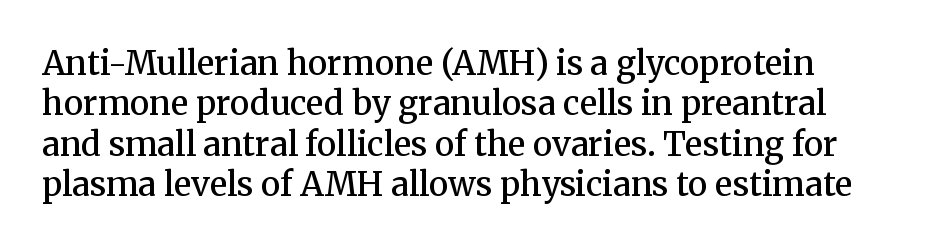
Q: Is the text bold? A: Semi-bold.
Q: Is the text italic (slanted)? A: No, it is upright.
Q: Is the typeface a serif or a sans-serif typeface? A: Serif.
Q: Is the text underlined? A: No.
Q: Is the spacing between letters normal or unusually wide? A: Normal.
Q: Width (condensed, normal, or wide)? A: Normal.
Q: Stroke contrast? A: Medium.
Q: x-height? A: Medium.
Q: Monospaced? A: No.
